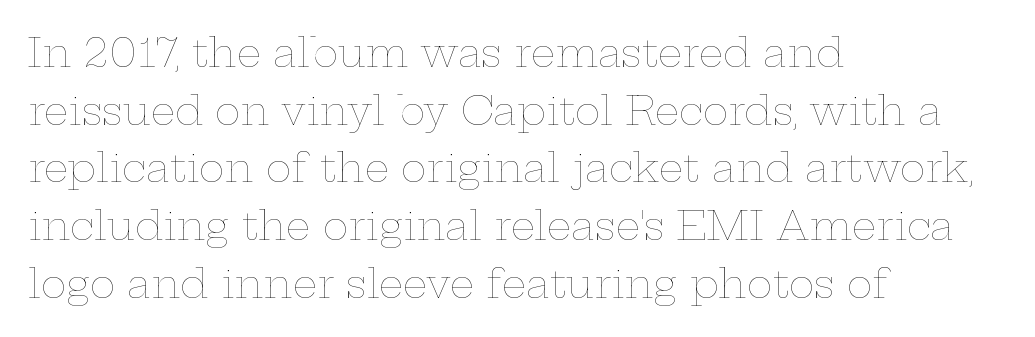
Q: Is the text bold? A: No.
Q: Is the text italic (slanted)? A: No, it is upright.
Q: Is the text underlined? A: No.
Q: How is the paragraph aligned? A: Left-aligned.
Q: Is the spacing between letters normal or unusually wide? A: Normal.
Q: Is the spacing between lines tight, normal or loose? A: Normal.
Q: Width (condensed, normal, or wide)? A: Wide.
Q: Stroke contrast? A: Low.
Q: x-height? A: Medium.
Q: Monospaced? A: No.
